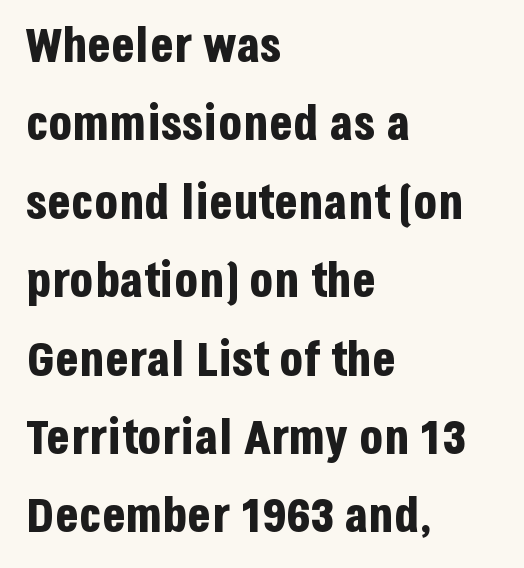
The image shows 49 px bold, condensed sans-serif type, upright; set left-aligned, normal line spacing (1.6x), normal letter spacing, not underlined; low stroke contrast and a large x-height.
